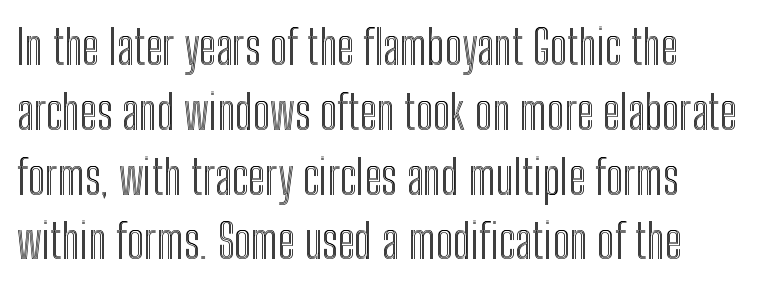
{"italic": "no", "width": "condensed", "x_height": "medium", "monospaced": "no", "underline": "no", "line_spacing": "normal", "line_spacing_ratio": 1.35, "letter_spacing": "normal", "letter_spacing_em": 0.0, "glyph_px": 48}
